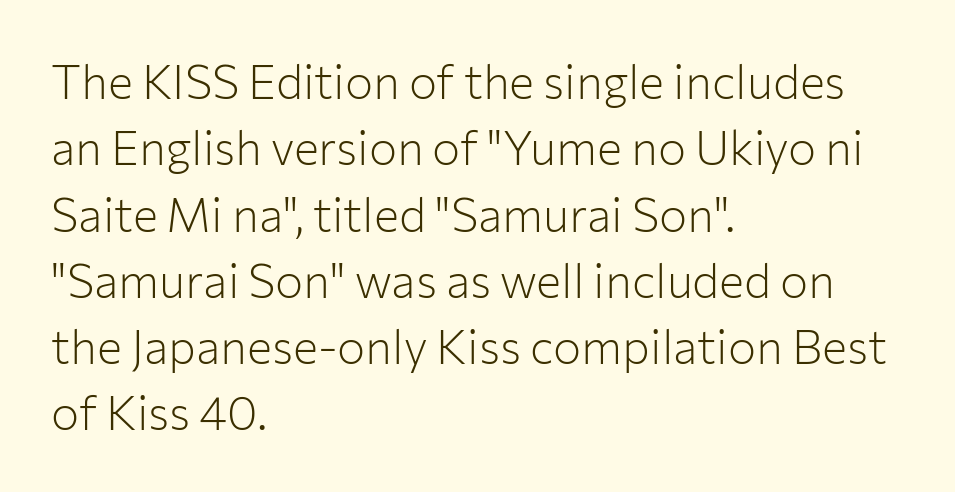
All the whitespace from short lines collects on the right. Each letter keeps its own natural width here, so spacing adapts to shape. This is the regular roman posture of the typeface. The rendering keeps characters at their native spacing. How would I describe the line gaps? Plain and ordinary. Weight: in the light-to-regular range.
